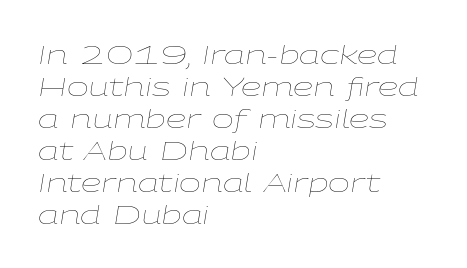
The image shows 26 px text type, italic (leaning right); set left-aligned, line spacing 1.23x, normal letter spacing, not underlined.
